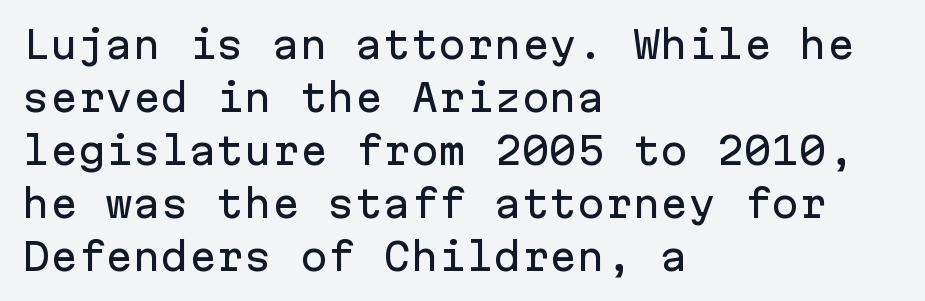
Q: Is the text italic (slanted)? A: No, it is upright.
Q: Is the typeface a serif or a sans-serif typeface? A: Sans-serif.
Q: Is the text underlined? A: No.
Q: How is the paragraph aligned? A: Left-aligned.
Q: Is the spacing between letters normal or unusually wide? A: Normal.
Q: Is the spacing between lines tight, normal or loose? A: Normal.
Q: Width (condensed, normal, or wide)? A: Normal.
Q: Stroke contrast? A: Low.
Q: x-height? A: Medium.
Q: Monospaced? A: Yes.
